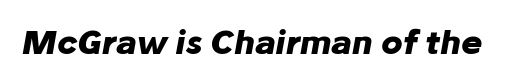
Q: Is the text bold? A: Yes.
Q: Is the text italic (slanted)? A: Yes, it leans right by about 10 degrees.
Q: Is the text underlined? A: No.
Q: Is the spacing between letters normal or unusually wide? A: Normal.
Q: Width (condensed, normal, or wide)? A: Normal.
Q: Stroke contrast? A: Low.
Q: x-height? A: Medium.
Q: Monospaced? A: No.
